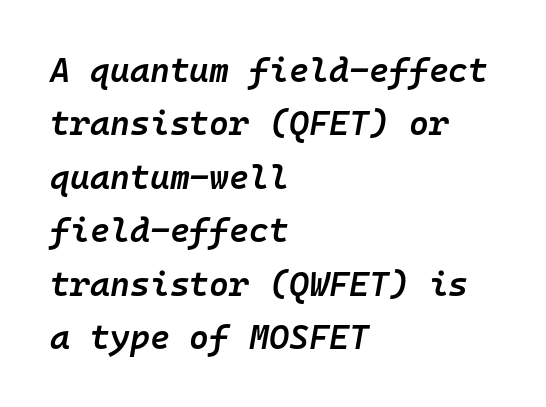
The image shows 34 px semibold type, italic (leaning right), monospaced; set left-aligned, normal line spacing (1.57x), normal letter spacing, not underlined; low stroke contrast and a medium x-height.
